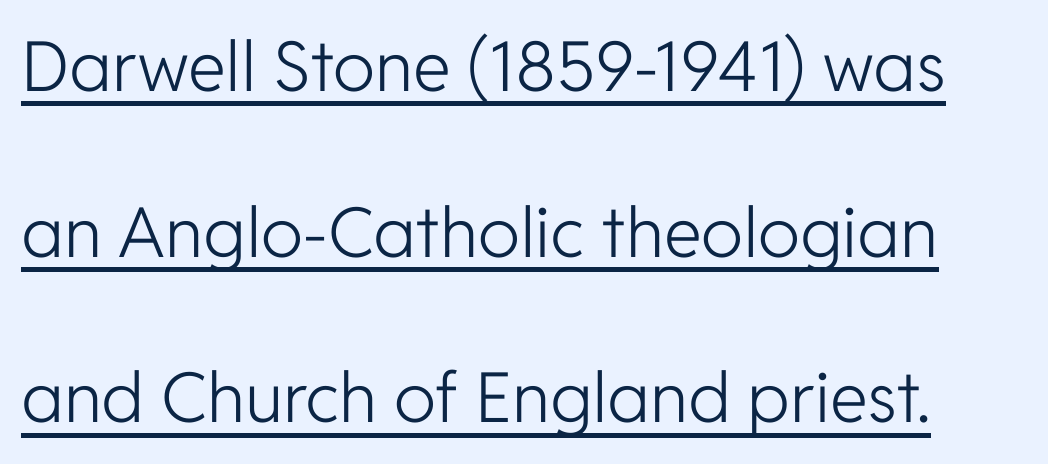
The image shows 69 px light sans-serif type, upright; set loose line spacing (2.4x), normal letter spacing, underlined; low stroke contrast and a medium x-height.
